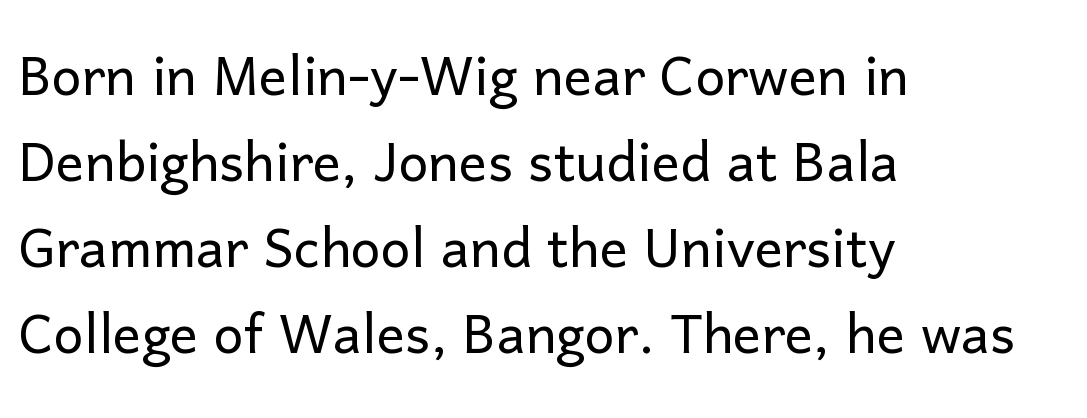
Q: Is the text bold? A: No.
Q: Is the text italic (slanted)? A: No, it is upright.
Q: Is the typeface a serif or a sans-serif typeface? A: Sans-serif.
Q: Is the text underlined? A: No.
Q: How is the paragraph aligned? A: Left-aligned.
Q: Is the spacing between letters normal or unusually wide? A: Normal.
Q: Width (condensed, normal, or wide)? A: Normal.
Q: Stroke contrast? A: Low.
Q: x-height? A: Medium.
Q: Monospaced? A: No.
